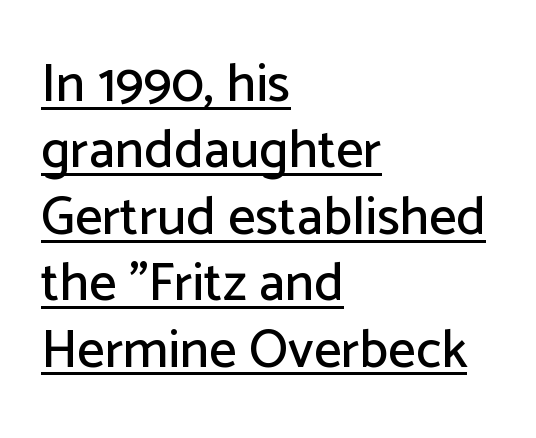
Nothing sits at the stroke ends, so this counts as sans-serif. All the whitespace from short lines collects on the right. Glance below the letters and you will spot a drawn line. Every character sits straight up, as roman type does. Inter-character spacing is left at the font's built-in metrics. Here the designer chose a conventional face with non-uniform glyph widths.
